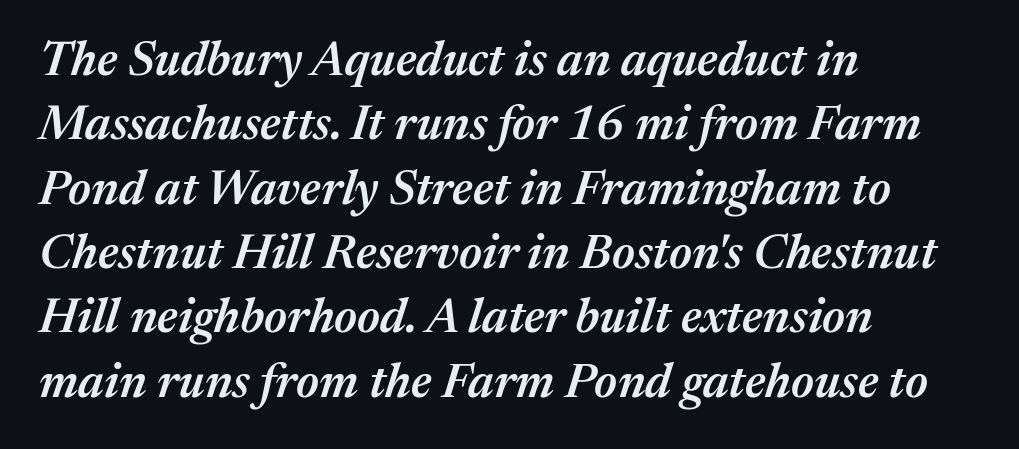
Typographic density is moderately raised because the face is semibold. Character widths vary here, with narrow letters taking less room than wide ones. Every character sits at an angle, as italics do. Left-aligned paragraph, ragged on the right. Unmarked baselines from the first word to the last. Nothing unusual about the tracking: characters are spaced as the font intends.
